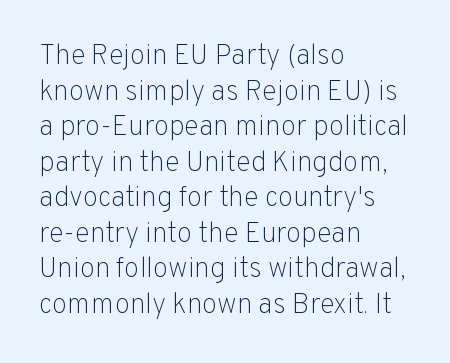
The horizontal fit of the characters is conventional and even. Left-aligned paragraph, ragged on the right. No word sits above an underline. Note the varied advance widths — an 'i' is clearly narrower than an 'm'.
